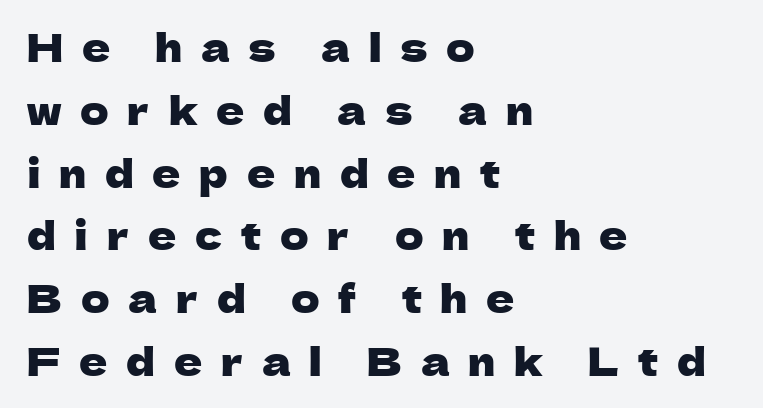
Every character sits straight up, as roman type does. The designer went with a sans here, leaving each stem footless. The baseline area is clear. In CSS terms this would be text-align: left. The passage shown stacks its lines at a standard gap. Proportional: the letters do not fall into vertical columns.
